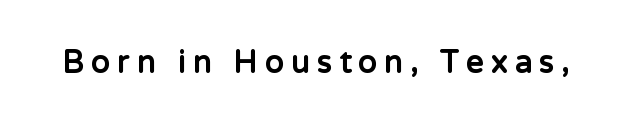
Someone cranked the tracking dial way up on this one. Looks like regular typesetting: each glyph gets only the width it needs. When letters stand straight like this, we call the style roman or upright. I'd call this a sans setting — the letters go barefoot. Just letters on the line, the space beneath them empty.
